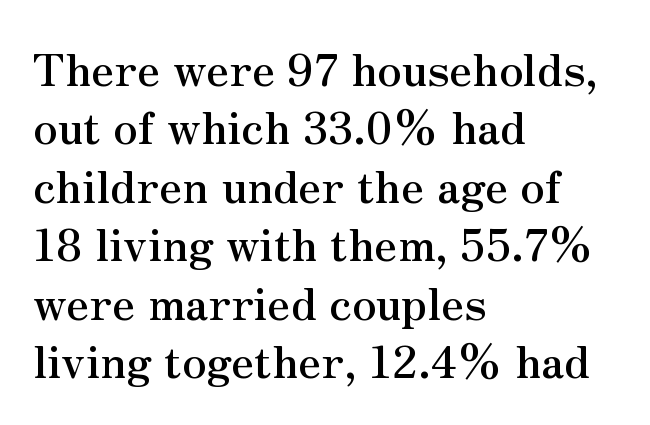
The lines sit at an ordinary, default distance from one another. This sample has the flowing, uneven cadence of proportional lettering. A typesetter would label this face a serif. The passage shown is not underscored anywhere.
